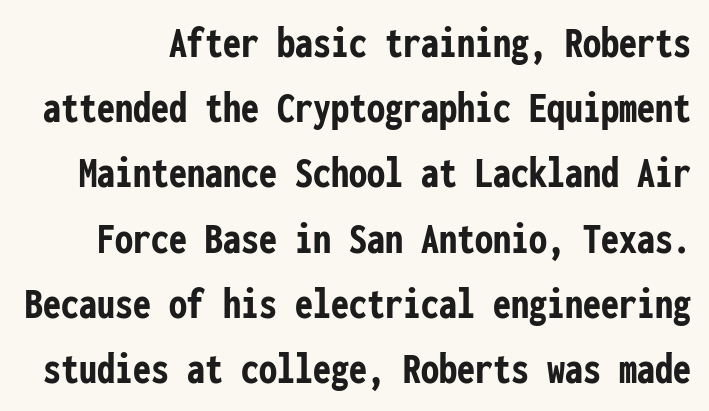
{"serif": "no", "italic": "no", "bold": "yes", "weight": "semibold", "width": "condensed", "stroke_contrast": "low", "x_height": "medium", "monospaced": "yes", "underline": "no", "line_spacing": "normal", "line_spacing_ratio": 1.45, "letter_spacing": "normal", "letter_spacing_em": 0.0, "glyph_px": 45}
